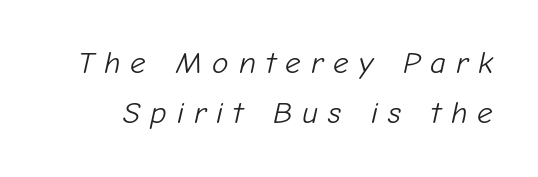
The strokes are not fattened; the text isn't bold. Designer's note — italics engaged. This sample has the flowing, uneven cadence of proportional lettering. Underline: absent. The horizontal fit of the characters is loose and conspicuously gappy. These lines sit exactly where default settings would place them.
